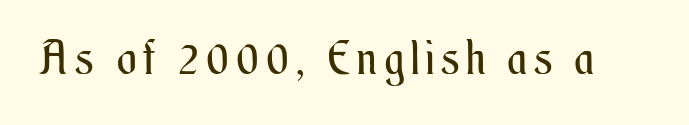
The image shows 46 px regular-weight, condensed type, upright; set not underlined; medium stroke contrast and a small x-height.
